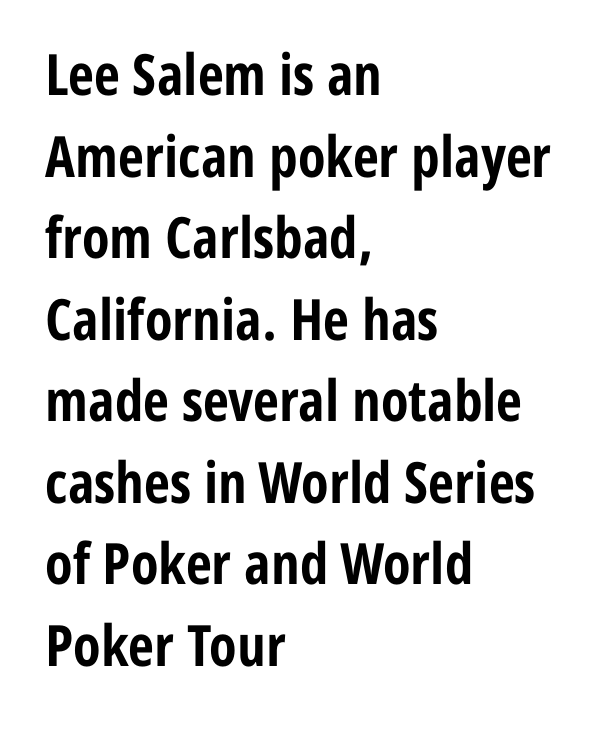
Q: Is the text bold? A: Yes.
Q: Is the text italic (slanted)? A: No, it is upright.
Q: Is the typeface a serif or a sans-serif typeface? A: Sans-serif.
Q: Is the text underlined? A: No.
Q: How is the paragraph aligned? A: Left-aligned.
Q: Is the spacing between letters normal or unusually wide? A: Normal.
Q: Is the spacing between lines tight, normal or loose? A: Normal.
Q: Width (condensed, normal, or wide)? A: Condensed.
Q: Stroke contrast? A: Low.
Q: x-height? A: Medium.
Q: Monospaced? A: No.
